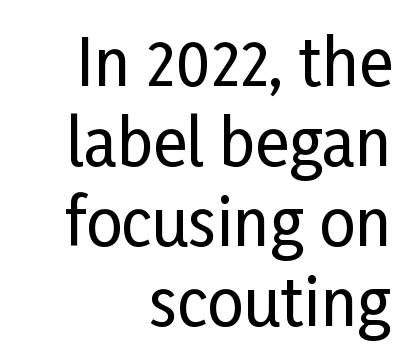
{"serif": "no", "italic": "no", "width": "condensed", "stroke_contrast": "low", "x_height": "medium", "monospaced": "no", "underline": "no", "align": "right", "line_spacing": "normal", "line_spacing_ratio": 1.25, "letter_spacing": "normal", "letter_spacing_em": 0.0, "glyph_px": 64}
